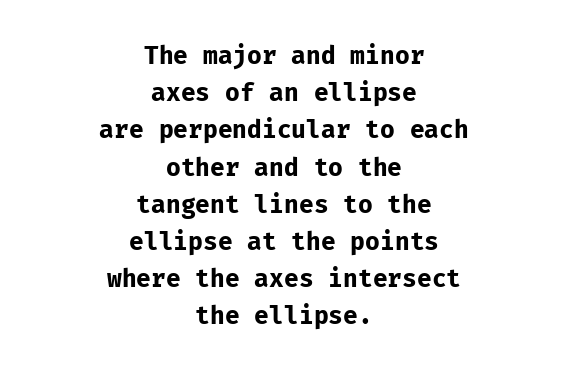
{"italic": "no", "bold": "yes", "underline": "no", "align": "center", "line_spacing": "normal", "line_spacing_ratio": 1.55, "letter_spacing": "normal", "letter_spacing_em": 0.0, "glyph_px": 24}
